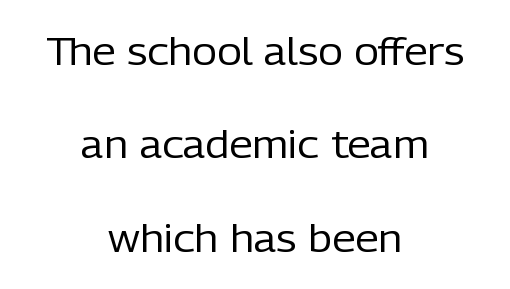
{"serif": "no", "italic": "no", "bold": "no", "weight": "regular", "width": "normal", "stroke_contrast": "low", "x_height": "medium", "monospaced": "no", "underline": "no", "align": "center", "line_spacing": "loose", "line_spacing_ratio": 2.46, "letter_spacing": "normal", "letter_spacing_em": 0.0, "glyph_px": 38}
